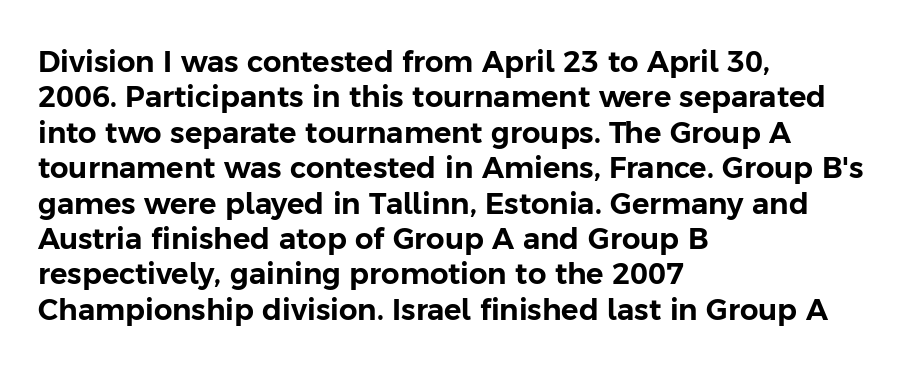
The image shows 29 px sans-serif type, upright; set left-aligned, line spacing 1.22x, normal letter spacing, not underlined; low stroke contrast and a medium x-height.
